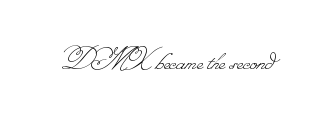
Q: Is the text bold? A: No.
Q: Is the text underlined? A: No.
Q: Is the spacing between letters normal or unusually wide? A: Normal.
Q: Width (condensed, normal, or wide)? A: Normal.
Q: Stroke contrast? A: Low.
Q: Monospaced? A: No.
